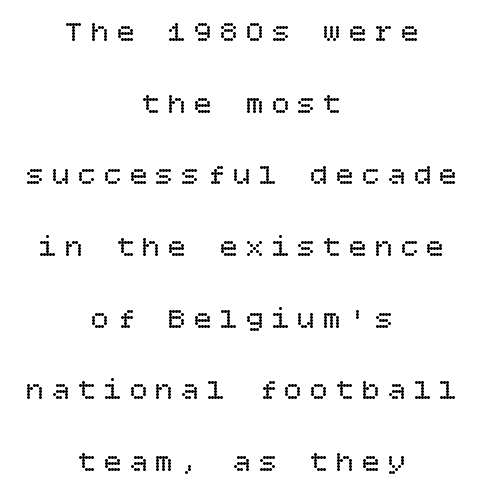
{"italic": "no", "bold": "no", "weight": "regular", "width": "normal", "stroke_contrast": "low", "x_height": "large", "underline": "no", "align": "center", "line_spacing": "loose", "line_spacing_ratio": 2.47, "letter_spacing": "wide", "letter_spacing_em": 0.29, "glyph_px": 29}
